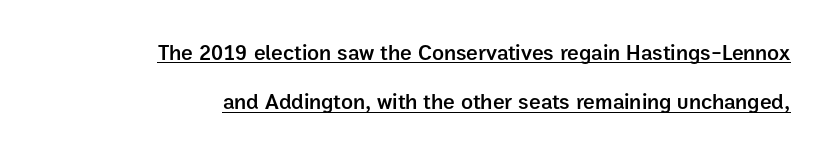
Q: Is the text bold? A: Semi-bold.
Q: Is the text italic (slanted)? A: No, it is upright.
Q: Is the text underlined? A: Yes.
Q: How is the paragraph aligned? A: Right-aligned.
Q: Is the spacing between letters normal or unusually wide? A: Normal.
Q: Is the spacing between lines tight, normal or loose? A: Loose.
